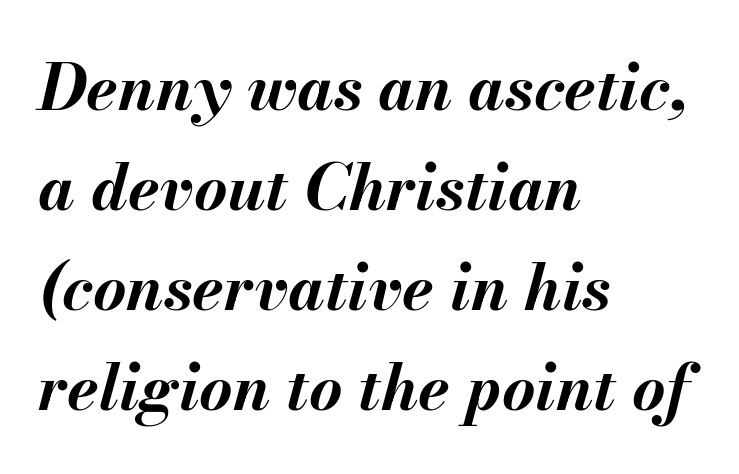
Q: Is the text bold? A: Yes.
Q: Is the text italic (slanted)? A: Yes, it leans right by about 13 degrees.
Q: Is the text underlined? A: No.
Q: How is the paragraph aligned? A: Left-aligned.
Q: Is the spacing between letters normal or unusually wide? A: Normal.
Q: Is the spacing between lines tight, normal or loose? A: Normal.
Q: Width (condensed, normal, or wide)? A: Normal.
Q: Stroke contrast? A: Medium.
Q: x-height? A: Small.
Q: Monospaced? A: No.
